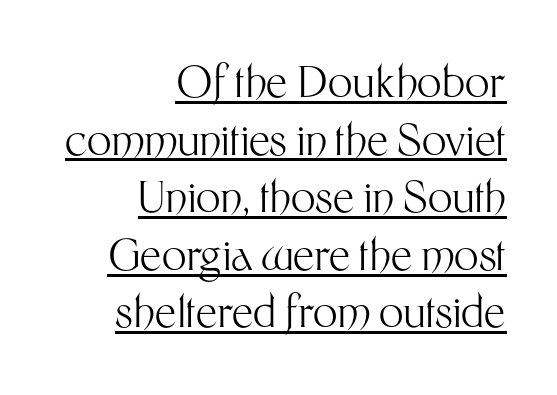
Here the designer chose a conventional face with non-uniform glyph widths. The typesetter has applied underlining to the passage shown. Reading down the block, your eye finds every line finishing at a fixed right position. Weight class: somewhere from thin through regular. Every character sits straight up, as roman type does. Normally led — the rows are evenly, conventionally spaced.
